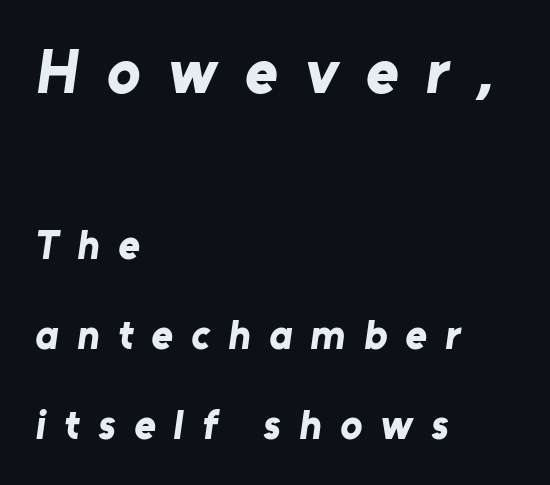
The image shows 62 px bold sans-serif type; set left-aligned, loose line spacing (2.2x), unusually wide letter spacing (+0.45 em), not underlined; the first (top) block is 1.51x larger; low stroke contrast and a medium x-height.
